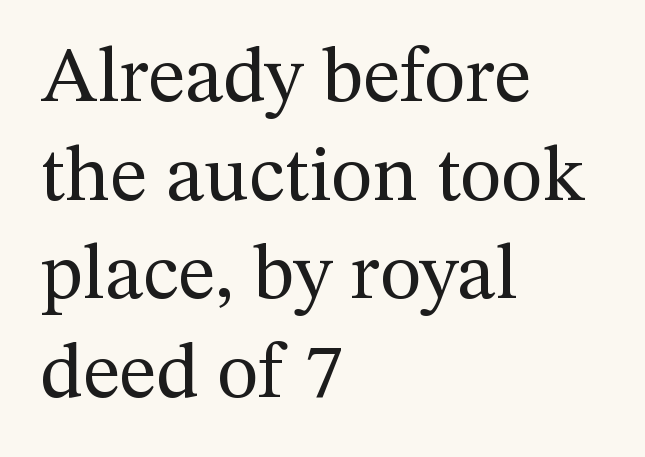
{"serif": "yes", "italic": "no", "bold": "no", "weight": "regular", "width": "normal", "stroke_contrast": "medium", "x_height": "medium", "monospaced": "no", "underline": "no", "align": "left", "line_spacing": "normal", "line_spacing_ratio": 1.25, "letter_spacing": "normal", "letter_spacing_em": 0.0, "glyph_px": 79}
